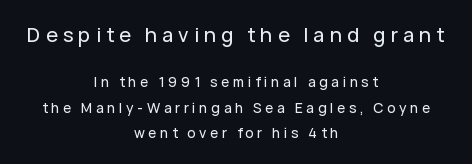
{"italic": "no", "underline": "no", "align": "center", "line_spacing_ratio": 1.82, "letter_spacing": "wide", "letter_spacing_em": 0.25, "larger_block": "first", "size_ratio": 1.43, "glyph_px": 20}
